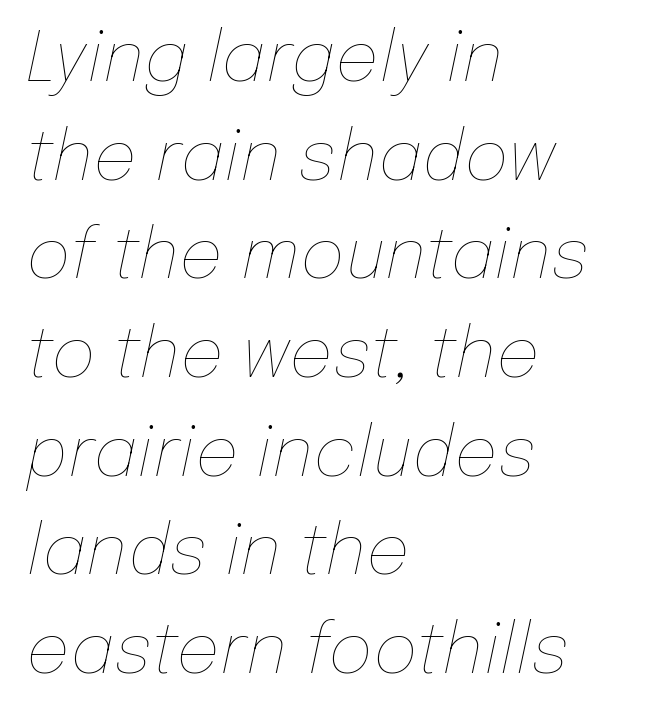
Q: Is the text bold? A: No.
Q: Is the text italic (slanted)? A: Yes, it leans right by about 12 degrees.
Q: Is the text underlined? A: No.
Q: How is the paragraph aligned? A: Left-aligned.
Q: Is the spacing between letters normal or unusually wide? A: Normal.
Q: Is the spacing between lines tight, normal or loose? A: Normal.
Q: Width (condensed, normal, or wide)? A: Normal.
Q: Stroke contrast? A: Low.
Q: x-height? A: Medium.
Q: Monospaced? A: No.
